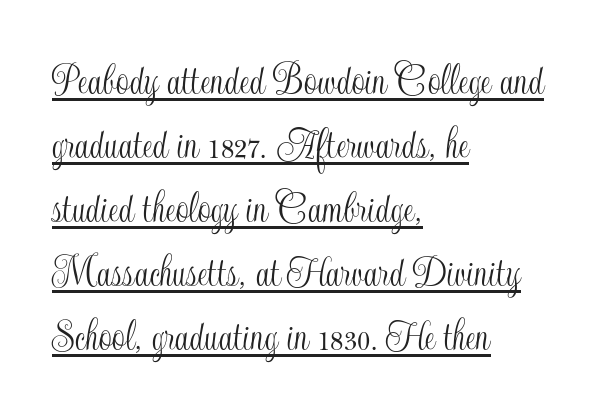
Q: Is the text italic (slanted)? A: Yes.
Q: Is the text underlined? A: Yes.
Q: How is the paragraph aligned? A: Left-aligned.
Q: Is the spacing between letters normal or unusually wide? A: Normal.
Q: Is the spacing between lines tight, normal or loose? A: Normal.
Q: Width (condensed, normal, or wide)? A: Condensed.
Q: x-height? A: Small.
Q: Monospaced? A: No.
